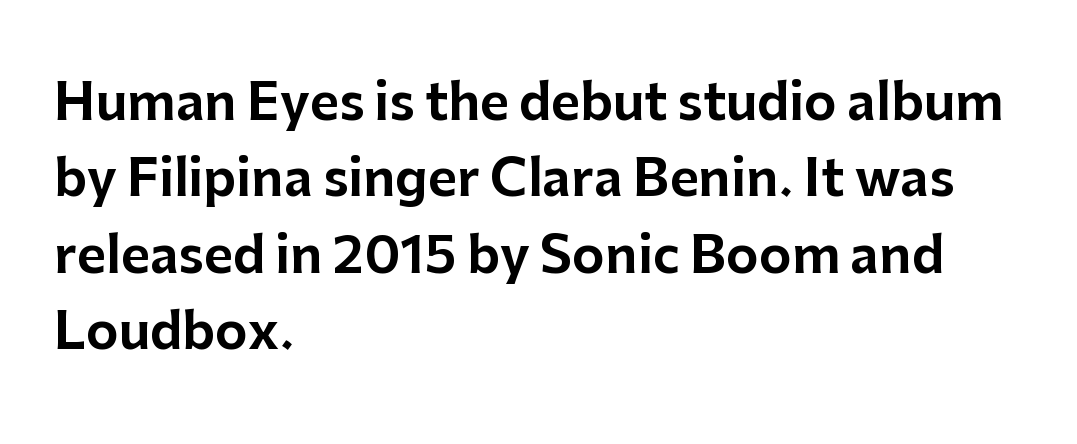
Q: Is the text italic (slanted)? A: No, it is upright.
Q: Is the typeface a serif or a sans-serif typeface? A: Sans-serif.
Q: Is the text underlined? A: No.
Q: How is the paragraph aligned? A: Left-aligned.
Q: Is the spacing between letters normal or unusually wide? A: Normal.
Q: Is the spacing between lines tight, normal or loose? A: Normal.
Q: Width (condensed, normal, or wide)? A: Normal.
Q: Stroke contrast? A: Low.
Q: x-height? A: Medium.
Q: Monospaced? A: No.
